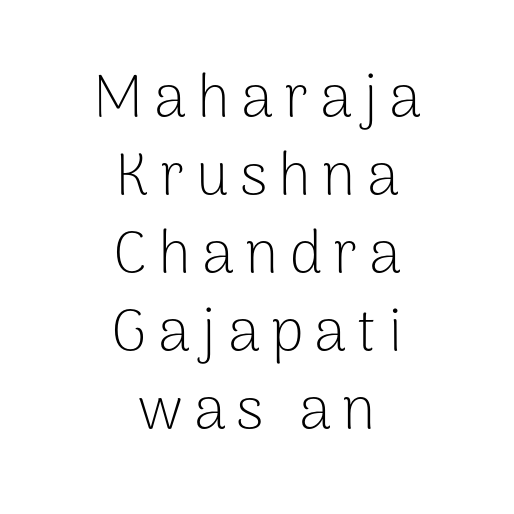
{"serif": "no", "italic": "no", "bold": "no", "weight": "light", "width": "normal", "stroke_contrast": "low", "x_height": "medium", "monospaced": "no", "underline": "no", "align": "center", "line_spacing": "normal", "line_spacing_ratio": 1.32, "glyph_px": 59}
